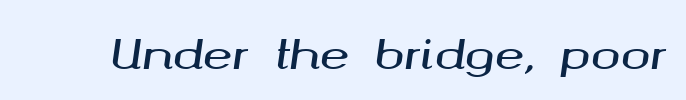
Q: Is the text italic (slanted)? A: Yes, it leans right by about 8 degrees.
Q: Is the text underlined? A: No.
Q: Is the spacing between letters normal or unusually wide? A: Normal.
Q: Width (condensed, normal, or wide)? A: Wide.
Q: Stroke contrast? A: Medium.
Q: x-height? A: Medium.
Q: Monospaced? A: No.
